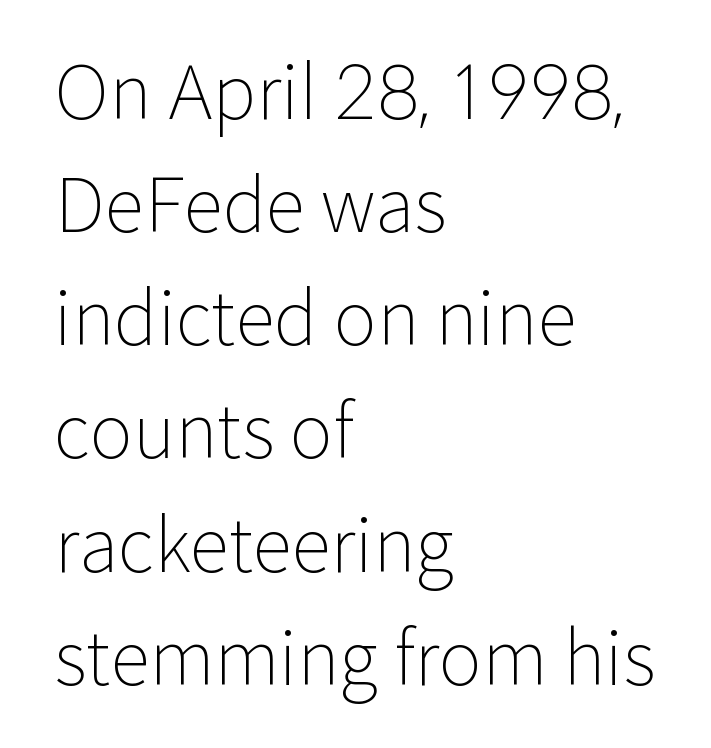
{"serif": "no", "italic": "no", "bold": "no", "weight": "light", "width": "normal", "stroke_contrast": "low", "x_height": "medium", "monospaced": "no", "underline": "no", "align": "left", "line_spacing": "normal", "line_spacing_ratio": 1.55, "letter_spacing": "normal", "letter_spacing_em": 0.0, "glyph_px": 73}
